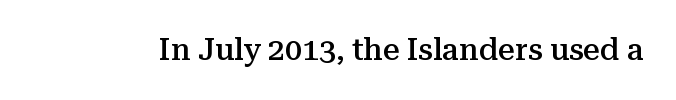
{"serif": "yes", "italic": "no", "bold": "semi", "weight": "semibold", "width": "normal", "stroke_contrast": "medium", "x_height": "medium", "monospaced": "no", "underline": "no", "letter_spacing": "normal", "letter_spacing_em": 0.0, "glyph_px": 30}
